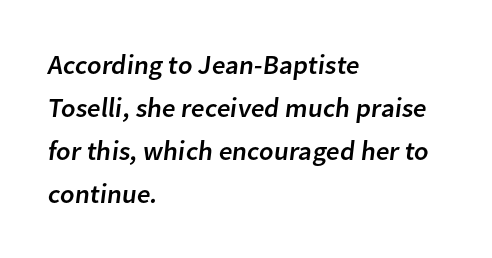
{"underline": "no", "align": "left", "line_spacing": "normal", "line_spacing_ratio": 1.59, "letter_spacing": "normal", "letter_spacing_em": 0.0, "glyph_px": 27}
